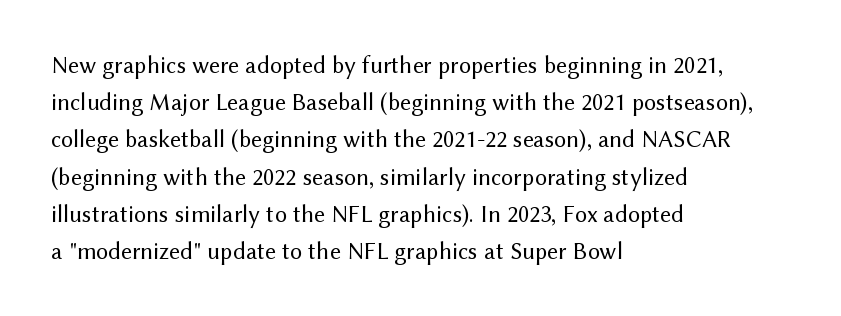
Ordinary non-slanted type is in use. This sample uses plain, unmodified letter spacing. Has an underline been added? It has not. The designer left line spacing at the default. The cut favours lightness, reaching ordinary text weight at its darkest. Layout note: lines flush left.
